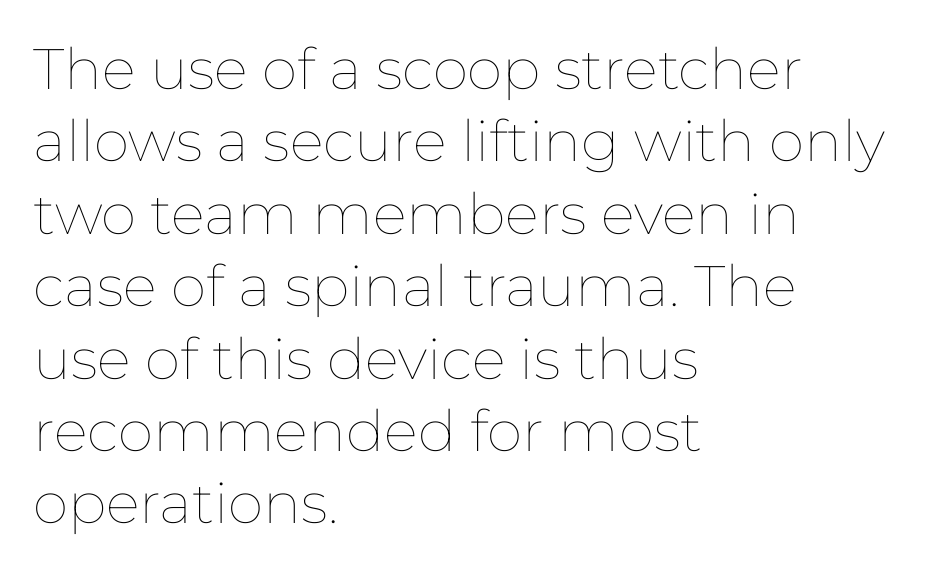
The image shows 57 px thin type, upright; set left-aligned, normal line spacing (1.27x), normal letter spacing, not underlined; low stroke contrast and a medium x-height.
